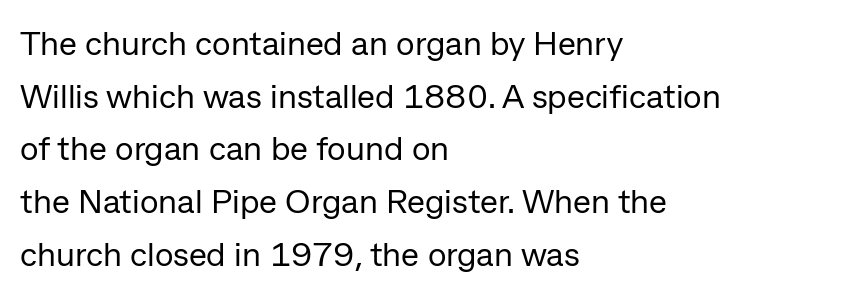
{"serif": "no", "italic": "no", "bold": "no", "weight": "regular", "width": "normal", "stroke_contrast": "low", "x_height": "medium", "monospaced": "no", "underline": "no", "align": "left", "line_spacing": "normal", "line_spacing_ratio": 1.55, "letter_spacing": "normal", "letter_spacing_em": 0.0, "glyph_px": 34}
